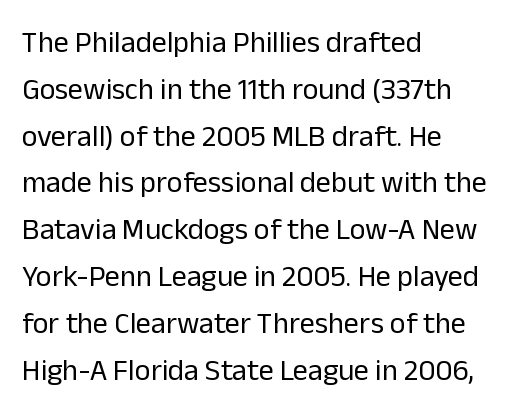
Q: Is the text bold? A: No.
Q: Is the text italic (slanted)? A: No, it is upright.
Q: Is the typeface a serif or a sans-serif typeface? A: Sans-serif.
Q: Is the text underlined? A: No.
Q: How is the paragraph aligned? A: Left-aligned.
Q: Is the spacing between letters normal or unusually wide? A: Normal.
Q: Is the spacing between lines tight, normal or loose? A: Normal.
Q: Width (condensed, normal, or wide)? A: Normal.
Q: Stroke contrast? A: Low.
Q: x-height? A: Medium.
Q: Monospaced? A: No.
